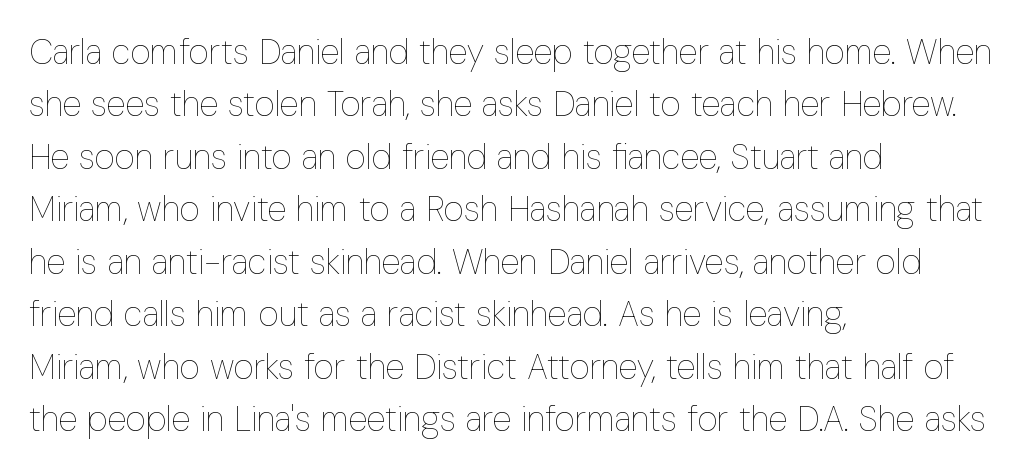
Q: Is the text bold? A: No.
Q: Is the text italic (slanted)? A: No, it is upright.
Q: Is the text underlined? A: No.
Q: How is the paragraph aligned? A: Left-aligned.
Q: Is the spacing between letters normal or unusually wide? A: Normal.
Q: Is the spacing between lines tight, normal or loose? A: Normal.
Q: Width (condensed, normal, or wide)? A: Condensed.
Q: Stroke contrast? A: Low.
Q: x-height? A: Medium.
Q: Monospaced? A: No.
